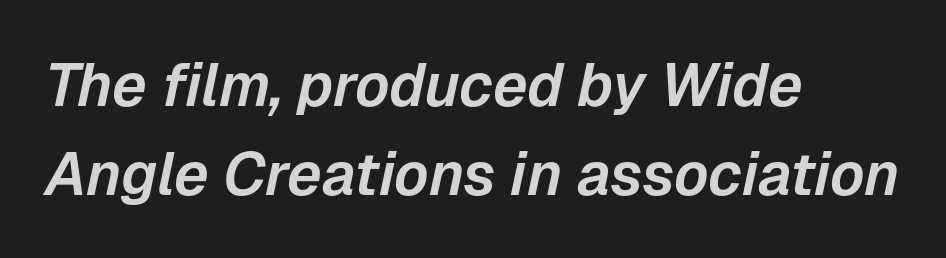
Unmarked baselines from the first word to the last. The rendering anchors every line to the left-hand side. The rows are spaced the way most documents space them. Would a proofreader flag this as italicized? Yes. Each letter keeps its own natural width here, so spacing adapts to shape.
